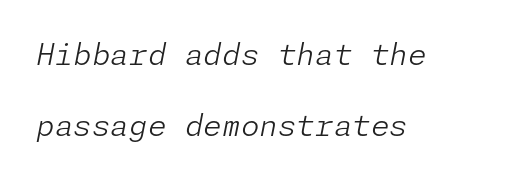
Q: Is the text bold? A: No.
Q: Is the text italic (slanted)? A: Yes, it leans right by about 11 degrees.
Q: Is the text underlined? A: No.
Q: How is the paragraph aligned? A: Left-aligned.
Q: Is the spacing between letters normal or unusually wide? A: Normal.
Q: Is the spacing between lines tight, normal or loose? A: Loose.
Q: Width (condensed, normal, or wide)? A: Normal.
Q: Stroke contrast? A: Low.
Q: x-height? A: Medium.
